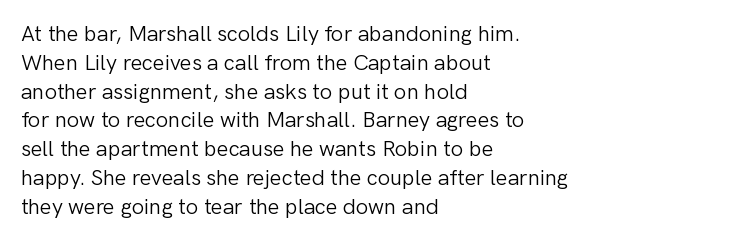
{"italic": "no", "bold": "no", "underline": "no", "align": "left", "line_spacing": "normal", "line_spacing_ratio": 1.31, "letter_spacing": "normal", "letter_spacing_em": 0.0, "glyph_px": 22}
